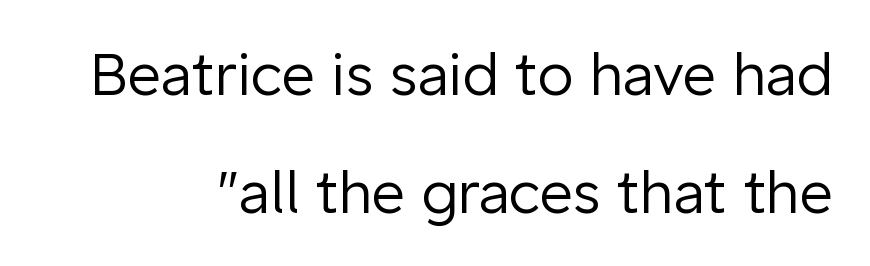
If you drew a ruler down the right edge, every line would touch it. A quiet, ordinary-to-light weight characterises the typeface. These lines keep a tight, regular rhythm from letter to letter. This sample uses an upright cut, with every glyph sitting square on the baseline. Descenders are the only things crossing below the line.
